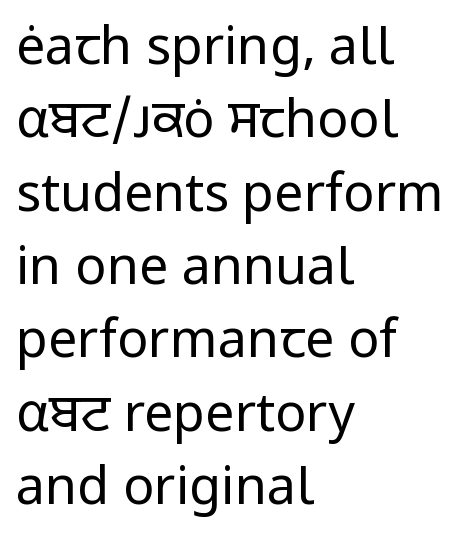
Q: Is the text bold? A: No.
Q: Is the text italic (slanted)? A: No, it is upright.
Q: Is the typeface a serif or a sans-serif typeface? A: Sans-serif.
Q: Is the text underlined? A: No.
Q: How is the paragraph aligned? A: Left-aligned.
Q: Is the spacing between letters normal or unusually wide? A: Normal.
Q: Is the spacing between lines tight, normal or loose? A: Normal.
Q: Width (condensed, normal, or wide)? A: Normal.
Q: Stroke contrast? A: Low.
Q: x-height? A: Medium.
Q: Monospaced? A: No.
